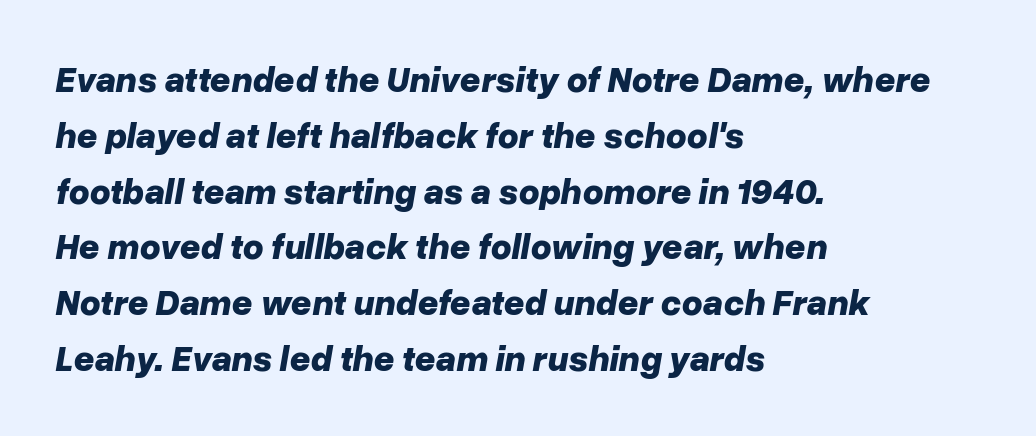
Q: Is the text bold? A: Yes.
Q: Is the text italic (slanted)? A: Yes, it leans right by about 10 degrees.
Q: Is the text underlined? A: No.
Q: How is the paragraph aligned? A: Left-aligned.
Q: Is the spacing between letters normal or unusually wide? A: Normal.
Q: Is the spacing between lines tight, normal or loose? A: Normal.
Q: Width (condensed, normal, or wide)? A: Normal.
Q: Stroke contrast? A: Low.
Q: x-height? A: Medium.
Q: Monospaced? A: No.
